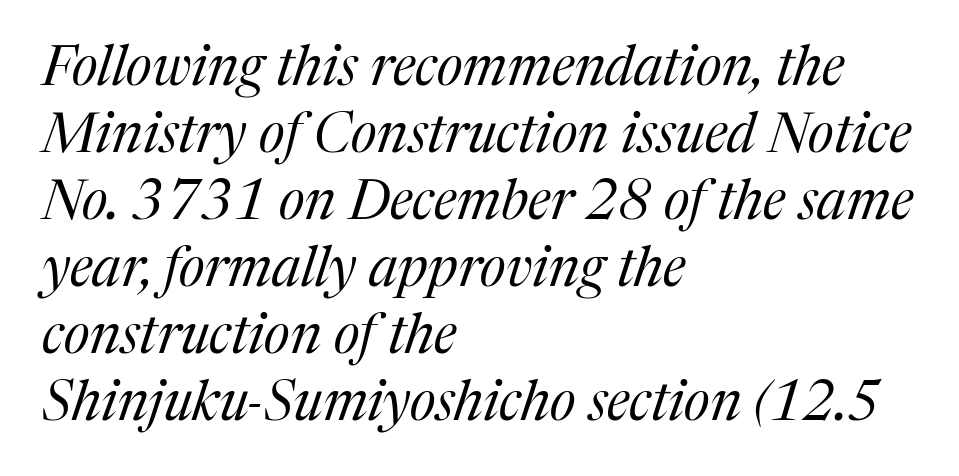
The face used here is seriffed, in the tradition of book romans. Glyph-to-glyph distance matches everyday printed text. Layout note: lines flush left. Rendered with sloped, italic letterforms.
